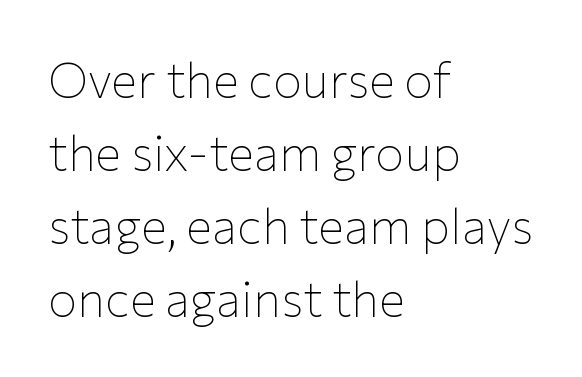
{"serif": "no", "italic": "no", "bold": "no", "weight": "thin", "width": "normal", "stroke_contrast": "low", "x_height": "medium", "monospaced": "no", "underline": "no", "align": "left", "line_spacing": "normal", "line_spacing_ratio": 1.49, "letter_spacing": "normal", "letter_spacing_em": 0.0, "glyph_px": 49}
